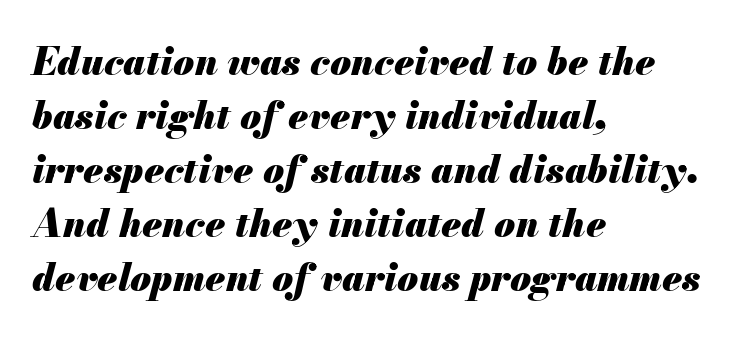
The image shows 38 px heavy type, italic (leaning right); set left-aligned, normal line spacing (1.42x), normal letter spacing, not underlined; medium stroke contrast and a small x-height.
